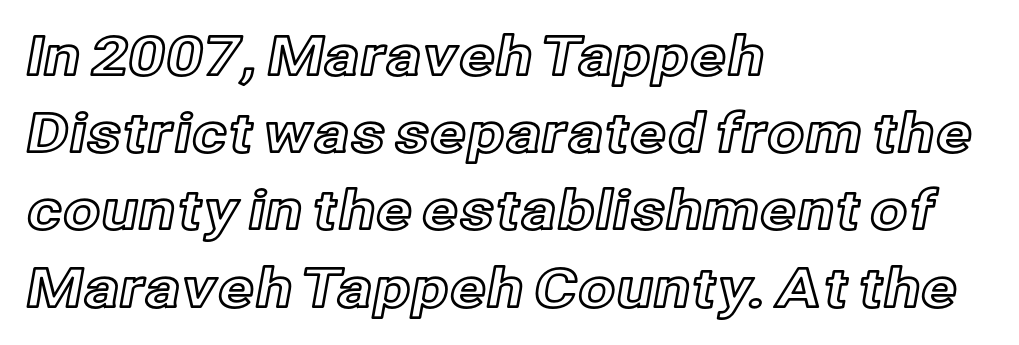
The image shows 54 px text type; set left-aligned, normal line spacing (1.43x), normal letter spacing, not underlined; a medium x-height.
